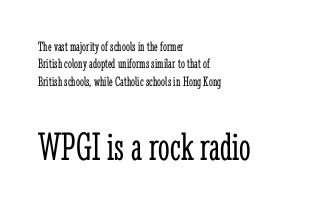
The image shows 41 px light, condensed serif type, upright; set left-aligned, line spacing 1.24x, normal letter spacing, not underlined; the second (bottom) block is 2.93x larger; low stroke contrast and a medium x-height.
